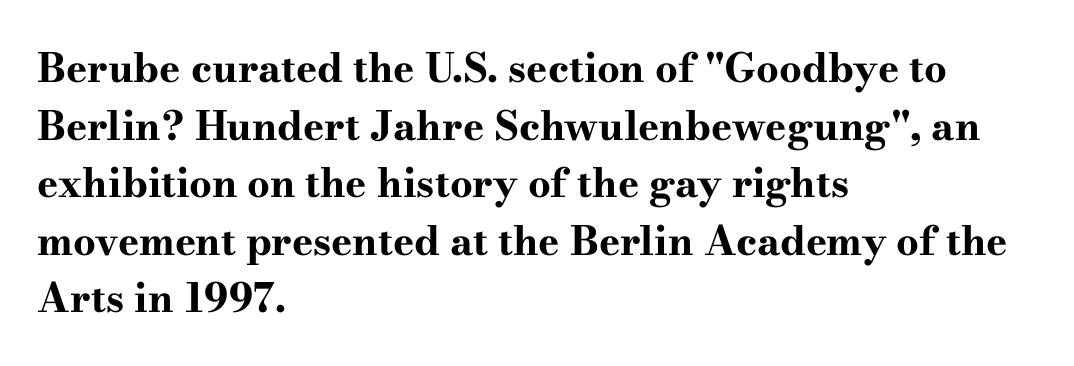
{"serif": "yes", "italic": "no", "bold": "yes", "weight": "bold", "width": "wide", "stroke_contrast": "high", "x_height": "small", "monospaced": "no", "underline": "no", "align": "left", "line_spacing": "normal", "line_spacing_ratio": 1.44, "letter_spacing": "normal", "letter_spacing_em": 0.0, "glyph_px": 40}
